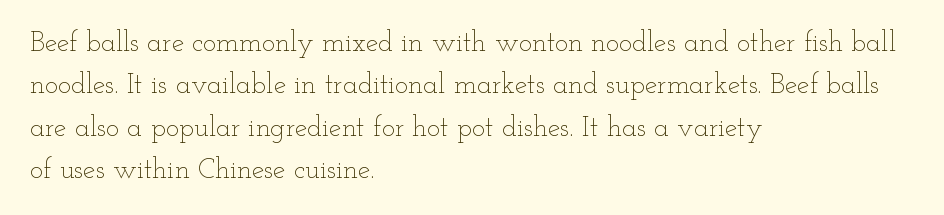
Q: Is the text bold? A: No.
Q: Is the text italic (slanted)? A: No, it is upright.
Q: Is the text underlined? A: No.
Q: How is the paragraph aligned? A: Left-aligned.
Q: Is the spacing between letters normal or unusually wide? A: Normal.
Q: Is the spacing between lines tight, normal or loose? A: Normal.
Q: Width (condensed, normal, or wide)? A: Wide.
Q: Stroke contrast? A: Low.
Q: x-height? A: Small.
Q: Monospaced? A: No.
